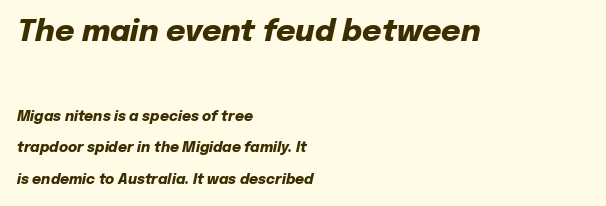
The image shows 30 px heavy type, italic (leaning right); set left-aligned, loose line spacing (2.26x), normal letter spacing, not underlined; the first (top) block is 2.14x larger; low stroke contrast and a medium x-height.
